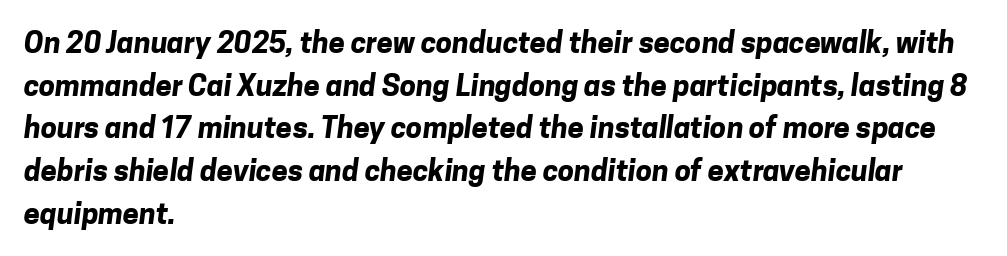
Q: Is the text bold? A: Yes.
Q: Is the typeface a serif or a sans-serif typeface? A: Sans-serif.
Q: Is the text underlined? A: No.
Q: How is the paragraph aligned? A: Left-aligned.
Q: Is the spacing between letters normal or unusually wide? A: Normal.
Q: Is the spacing between lines tight, normal or loose? A: Normal.
Q: Width (condensed, normal, or wide)? A: Normal.
Q: Stroke contrast? A: Low.
Q: x-height? A: Medium.
Q: Monospaced? A: No.
